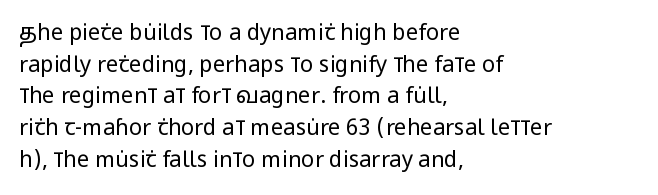
{"italic": "no", "bold": "no", "underline": "no", "align": "left", "line_spacing": "normal", "line_spacing_ratio": 1.44, "letter_spacing": "normal", "letter_spacing_em": 0.0, "glyph_px": 22}
